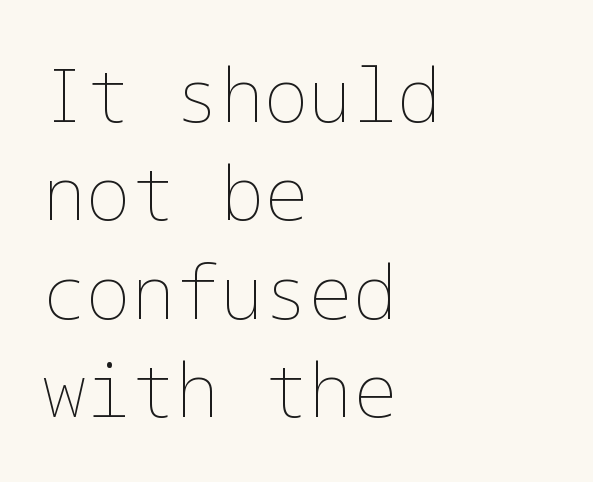
Q: Is the text bold? A: No.
Q: Is the text italic (slanted)? A: No, it is upright.
Q: Is the text underlined? A: No.
Q: How is the paragraph aligned? A: Left-aligned.
Q: Is the spacing between letters normal or unusually wide? A: Normal.
Q: Is the spacing between lines tight, normal or loose? A: Normal.
Q: Width (condensed, normal, or wide)? A: Normal.
Q: Stroke contrast? A: Low.
Q: x-height? A: Medium.
